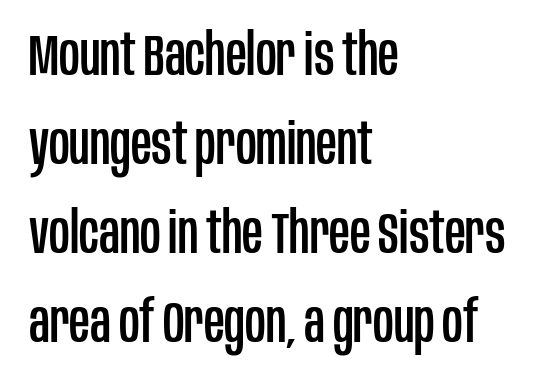
Type style note: lacks serifs. Proportional: the letters do not fall into vertical columns. Descender tails drop into unmarked territory. Compared with typical body copy, the letter spacing here is the same.
